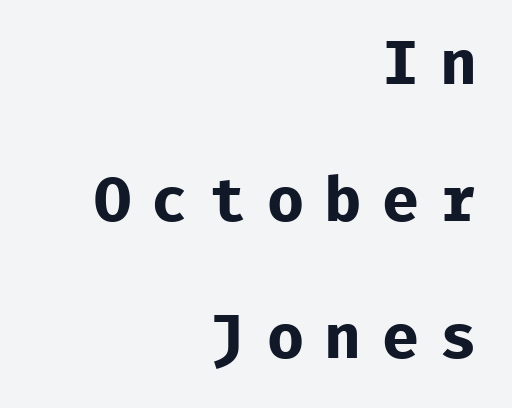
Q: Is the text bold? A: Yes.
Q: Is the text italic (slanted)? A: No, it is upright.
Q: Is the typeface a serif or a sans-serif typeface? A: Sans-serif.
Q: Is the text underlined? A: No.
Q: How is the paragraph aligned? A: Right-aligned.
Q: Is the spacing between letters normal or unusually wide? A: Unusually wide.
Q: Is the spacing between lines tight, normal or loose? A: Loose.
Q: Width (condensed, normal, or wide)? A: Normal.
Q: Stroke contrast? A: Low.
Q: x-height? A: Medium.
Q: Monospaced? A: Yes.
